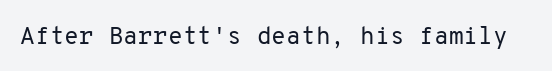
Only glyphs here, with clear space below each row. Notice how the stems are strictly vertical — no italics here. Between one letter and the next there's only the usual sliver of space. Is this a heavy cut? Hardly; it is regular or lighter.
